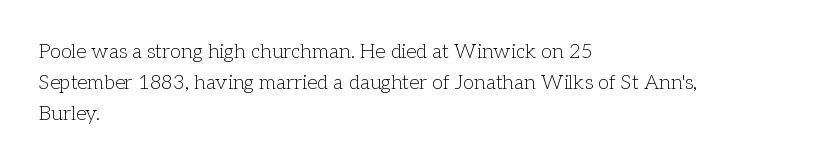
Q: Is the text bold? A: No.
Q: Is the text italic (slanted)? A: No, it is upright.
Q: Is the text underlined? A: No.
Q: How is the paragraph aligned? A: Left-aligned.
Q: Is the spacing between letters normal or unusually wide? A: Normal.
Q: Is the spacing between lines tight, normal or loose? A: Normal.
